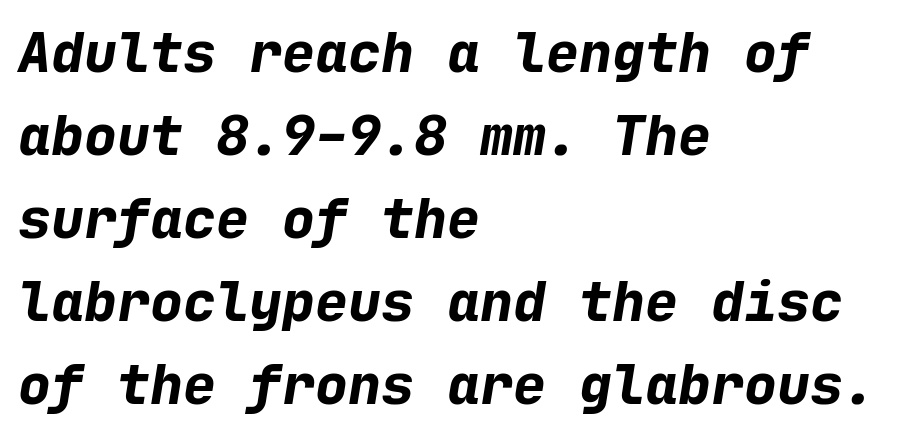
Q: Is the text bold? A: Yes.
Q: Is the text italic (slanted)? A: Yes, it leans right by about 9 degrees.
Q: Is the text underlined? A: No.
Q: How is the paragraph aligned? A: Left-aligned.
Q: Is the spacing between letters normal or unusually wide? A: Normal.
Q: Is the spacing between lines tight, normal or loose? A: Normal.
Q: Width (condensed, normal, or wide)? A: Normal.
Q: Stroke contrast? A: Low.
Q: x-height? A: Medium.
Q: Monospaced? A: Yes.
